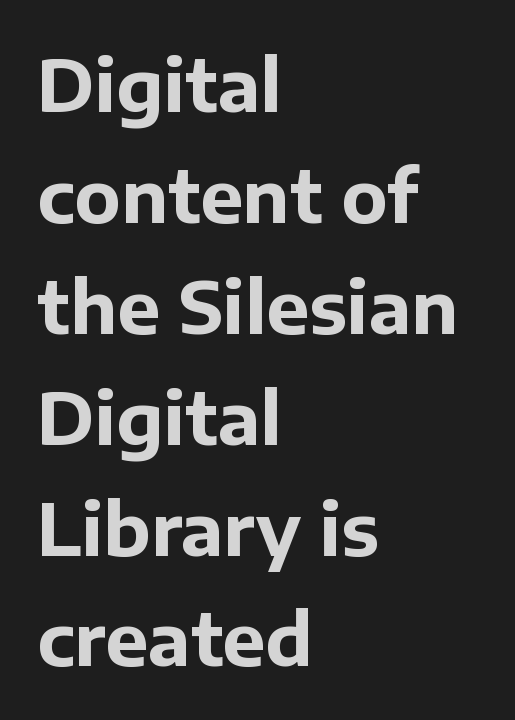
The rows are spaced the way most documents space them. The letters stand straight up with perfectly vertical stems. Horizontal alignment here is leftward, the default for most running prose. I'd call this a sans setting — the letters go barefoot.
